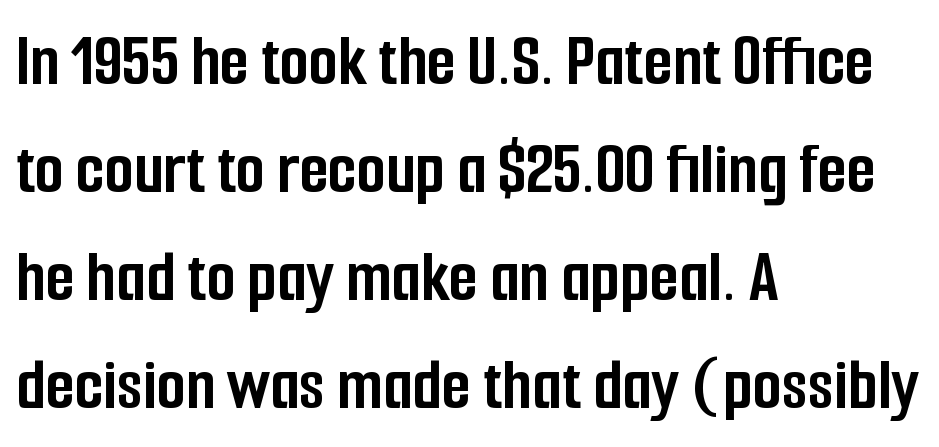
The space directly below the letters is spotless. Does extra space separate the letters? No, they use regular spacing. Does the copy run flush right? No — it runs flush left. No feet cap the strokes, marking this as sans-serif type.
